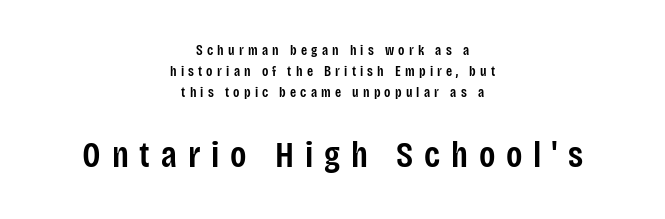
In this sample the second text group is rendered at the bigger scale. Evenly set lines give the paragraph a standard silhouette. When letters stand straight like this, we call the style roman or upright. Caption: multi-line text, centered on the measure.
